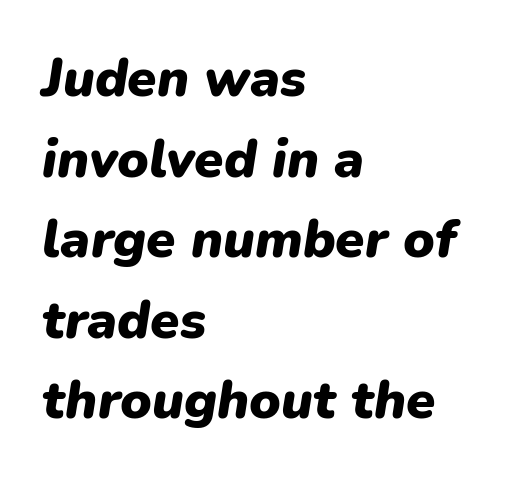
What weight is shown? A full bold with thick strokes. Every row of glyphs begins at an identical x-position on the left. The baseline area is clear. Note the varied advance widths — an 'i' is clearly narrower than an 'm'. Observe the ordinary spacing: letters are neighbours, not strangers.
